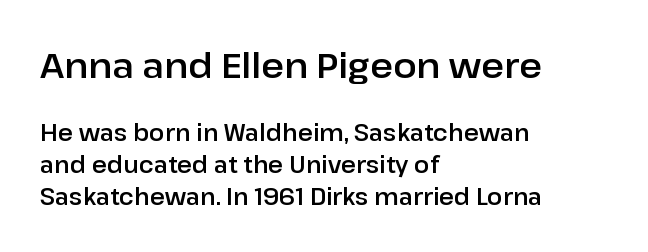
Between one letter and the next there's only the usual sliver of space. Do the characters align in a grid? No, the font is proportional. Short and long lines alike share a common starting point at left. Descenders hang freely into open space. This is roman type, the default non-slanted kind.
